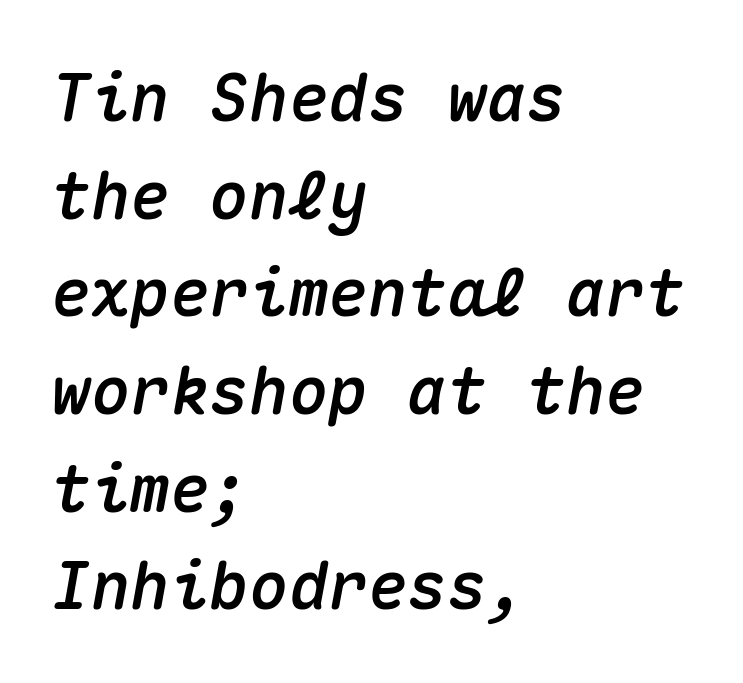
The image shows 66 px text type, italic (leaning right), monospaced; set left-aligned, normal line spacing (1.48x), normal letter spacing, not underlined; medium stroke contrast and a medium x-height.
